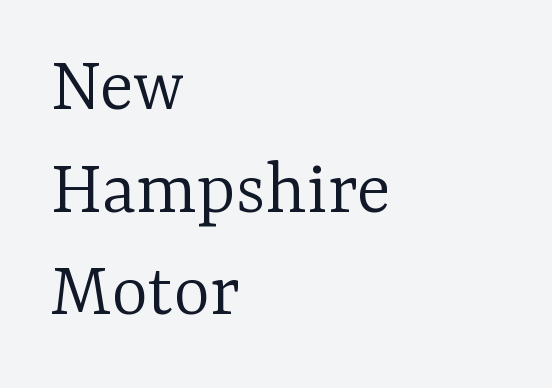
The image shows 79 px light serif type, upright; set left-aligned, normal line spacing (1.3x), normal letter spacing, not underlined; low stroke contrast and a medium x-height.
